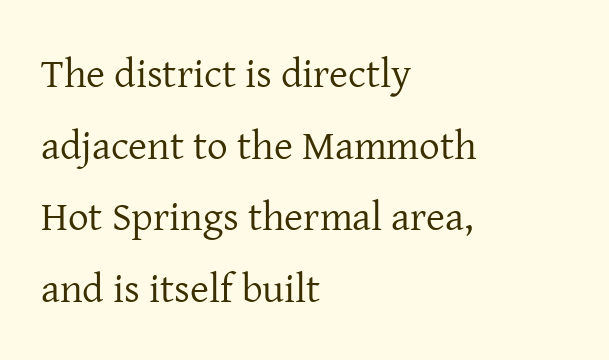
{"serif": "yes", "italic": "no", "bold": "no", "weight": "regular", "width": "normal", "stroke_contrast": "low", "x_height": "medium", "monospaced": "no", "underline": "no", "align": "left", "line_spacing_ratio": 1.75, "letter_spacing": "normal", "letter_spacing_em": 0.0, "glyph_px": 41}
